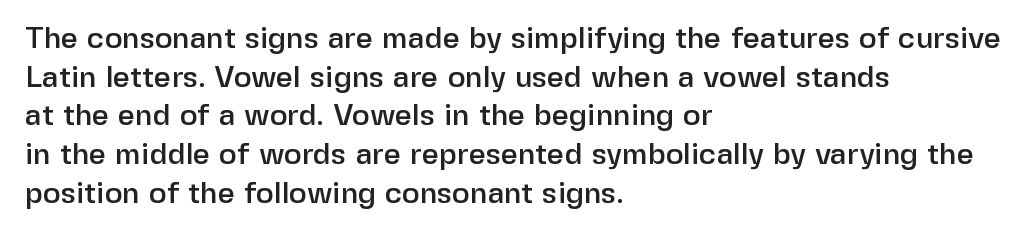
The image shows 30 px sans-serif type, upright; set left-aligned, normal line spacing (1.29x), normal letter spacing, not underlined; low stroke contrast and a medium x-height.
